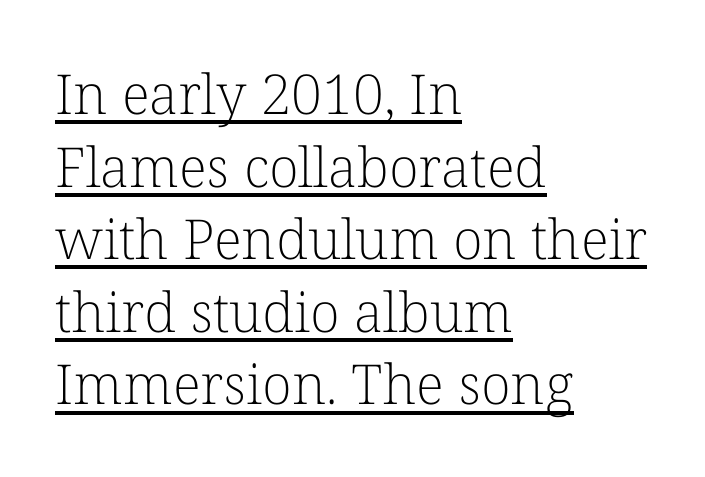
{"serif": "yes", "italic": "no", "bold": "no", "weight": "light", "width": "normal", "stroke_contrast": "low", "x_height": "medium", "monospaced": "no", "underline": "yes", "align": "left", "line_spacing": "normal", "line_spacing_ratio": 1.32, "letter_spacing": "normal", "letter_spacing_em": 0.0, "glyph_px": 55}
